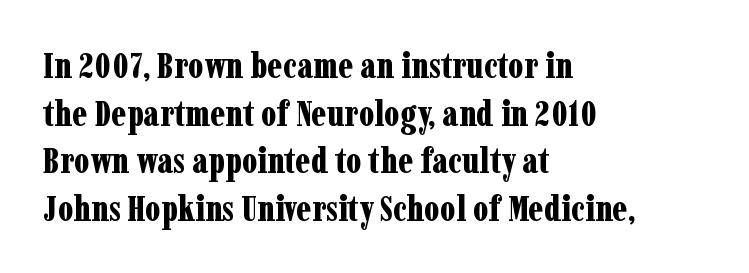
The image shows 36 px bold, condensed serif type, upright; set left-aligned, normal line spacing (1.32x), normal letter spacing, not underlined; low stroke contrast and a medium x-height.
